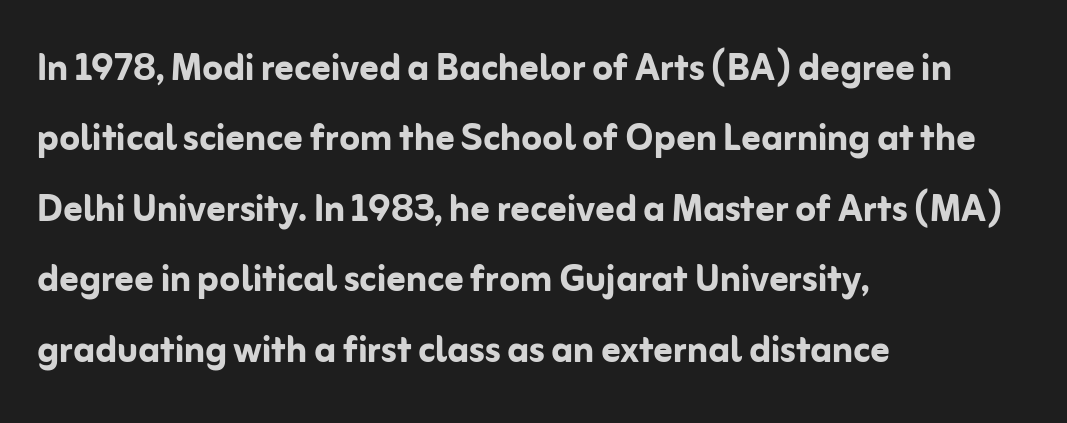
{"serif": "no", "italic": "no", "bold": "yes", "weight": "semibold", "width": "normal", "stroke_contrast": "low", "x_height": "medium", "monospaced": "no", "underline": "no", "align": "left", "line_spacing": "normal", "line_spacing_ratio": 1.5, "letter_spacing": "normal", "letter_spacing_em": 0.0, "glyph_px": 47}
